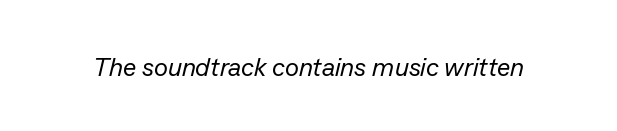
Q: Is the text bold? A: No.
Q: Is the text italic (slanted)? A: Yes, it leans right by about 13 degrees.
Q: Is the text underlined? A: No.
Q: Is the spacing between letters normal or unusually wide? A: Normal.
